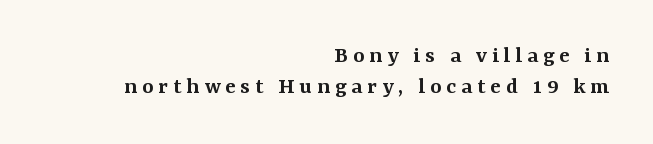
Q: Is the text bold? A: Semi-bold.
Q: Is the text italic (slanted)? A: No, it is upright.
Q: Is the text underlined? A: No.
Q: How is the paragraph aligned? A: Right-aligned.
Q: Is the spacing between letters normal or unusually wide? A: Unusually wide.
Q: Is the spacing between lines tight, normal or loose? A: Normal.
